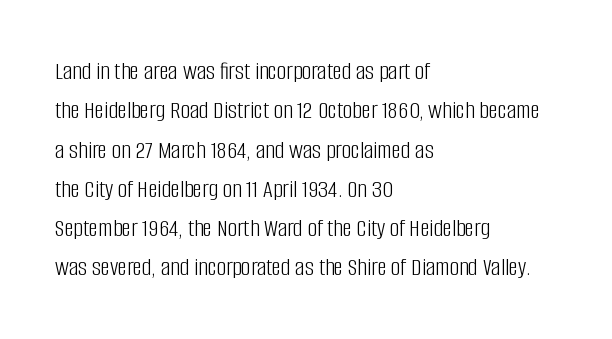
{"italic": "no", "bold": "no", "underline": "no", "align": "left", "line_spacing": "normal", "line_spacing_ratio": 1.51, "letter_spacing": "normal", "letter_spacing_em": 0.0, "glyph_px": 26}
